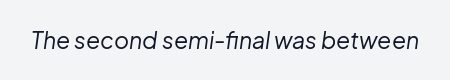
{"italic": "yes", "lean": "right", "slant_degrees": 8, "bold": "no", "underline": "no", "letter_spacing": "normal", "letter_spacing_em": 0.0, "glyph_px": 23}
